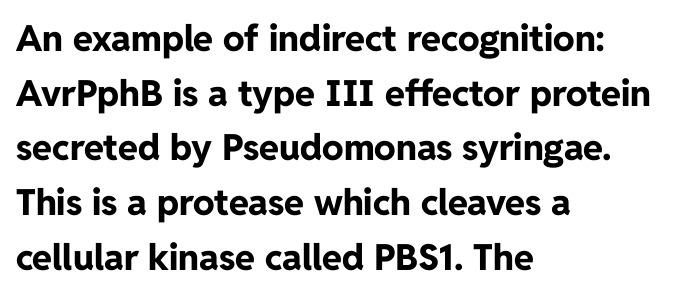
{"serif": "no", "italic": "no", "bold": "yes", "weight": "bold", "width": "normal", "stroke_contrast": "low", "x_height": "medium", "monospaced": "no", "underline": "no", "align": "left", "line_spacing": "normal", "line_spacing_ratio": 1.52, "letter_spacing": "normal", "letter_spacing_em": 0.0, "glyph_px": 36}
